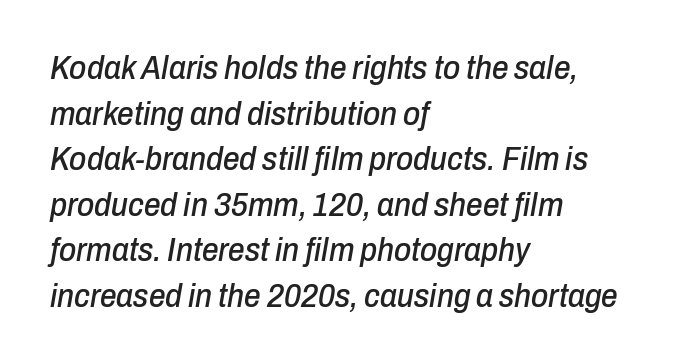
The image shows 33 px condensed type, italic (leaning right); set left-aligned, normal line spacing (1.38x), normal letter spacing, not underlined; low stroke contrast and a medium x-height.
